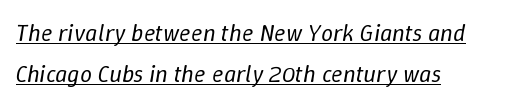
Q: Is the text bold? A: No.
Q: Is the text italic (slanted)? A: Yes, it leans right by about 9 degrees.
Q: Is the text underlined? A: Yes.
Q: How is the paragraph aligned? A: Left-aligned.
Q: Is the spacing between letters normal or unusually wide? A: Normal.
Q: Is the spacing between lines tight, normal or loose? A: Normal.
